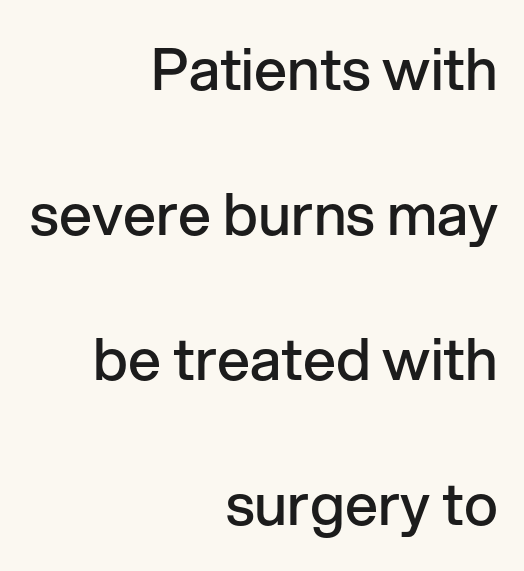
{"serif": "no", "italic": "no", "bold": "semi", "weight": "semibold", "width": "normal", "stroke_contrast": "low", "x_height": "medium", "monospaced": "no", "underline": "no", "align": "right", "line_spacing": "loose", "line_spacing_ratio": 2.5, "letter_spacing": "normal", "letter_spacing_em": 0.0, "glyph_px": 58}
